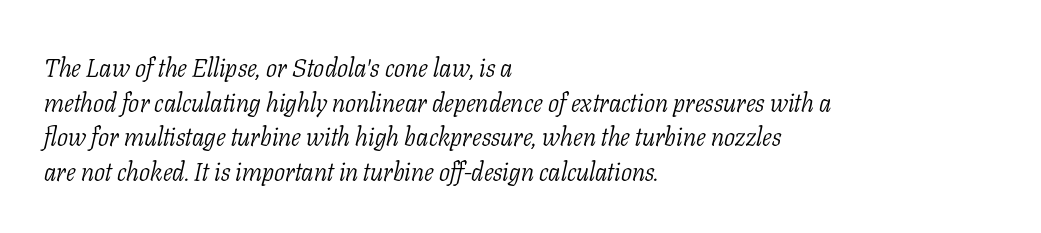
The image shows 26 px text type, italic (leaning right); set left-aligned, normal line spacing (1.33x), normal letter spacing, not underlined.
